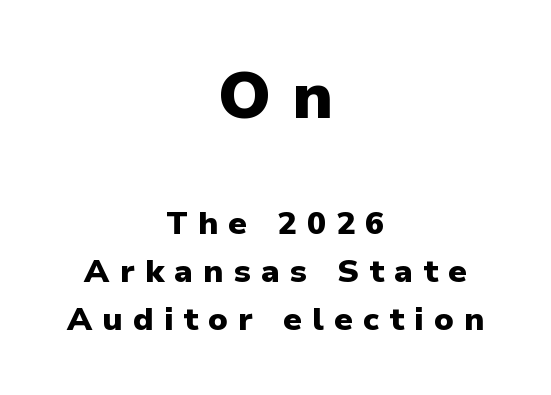
The image shows 65 px heavy sans-serif type, upright; set centered, normal line spacing (1.5x), unusually wide letter spacing (+0.32 em), not underlined; the first (top) block is 2.03x larger; low stroke contrast and a medium x-height.
